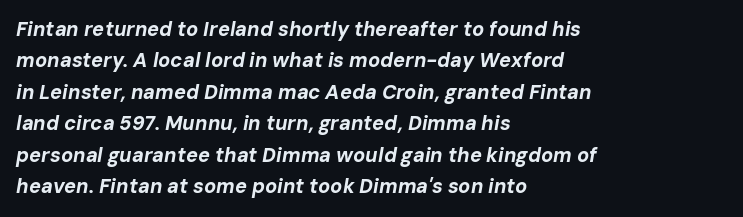
{"italic": "yes", "lean": "right", "slant_degrees": 10, "bold": "yes", "underline": "no", "align": "left", "line_spacing": "normal", "line_spacing_ratio": 1.57, "letter_spacing": "normal", "letter_spacing_em": 0.0, "glyph_px": 20}
